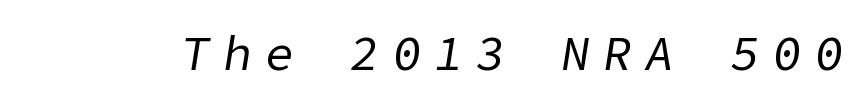
Q: Is the text bold? A: No.
Q: Is the text italic (slanted)? A: Yes, it leans right by about 9 degrees.
Q: Is the text underlined? A: No.
Q: Is the spacing between letters normal or unusually wide? A: Unusually wide.
Q: Width (condensed, normal, or wide)? A: Normal.
Q: Stroke contrast? A: Low.
Q: x-height? A: Medium.
